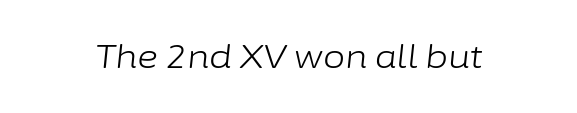
Underlining? Definitely not there. The font's italic variant was chosen for this text. Do the characters align in a grid? No, the font is proportional. The letters sit at their default tracking, neither squeezed nor spread.
